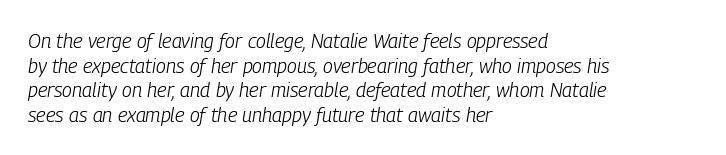
{"italic": "yes", "lean": "right", "slant_degrees": 9, "bold": "no", "underline": "no", "align": "left", "line_spacing_ratio": 1.23, "letter_spacing": "normal", "letter_spacing_em": 0.0, "glyph_px": 20}
